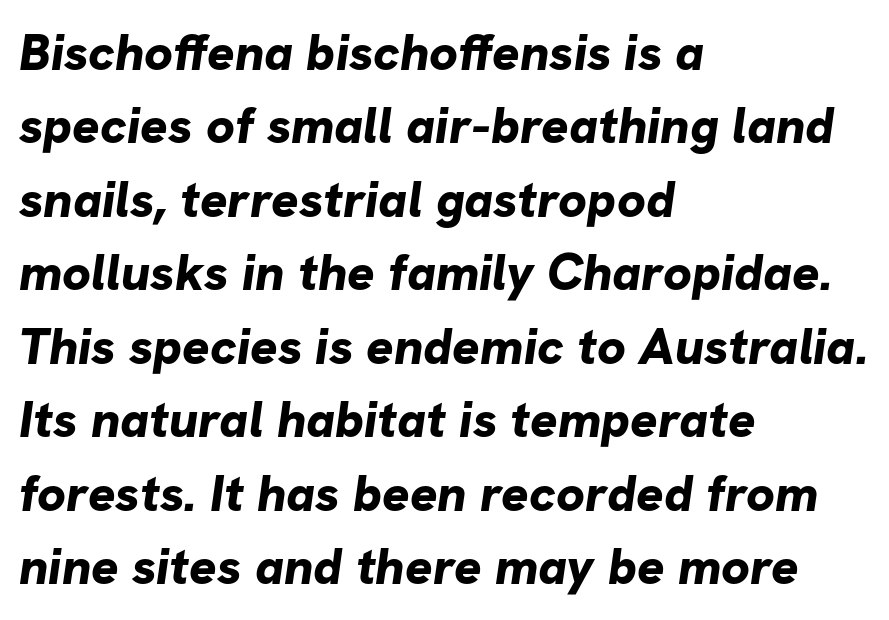
The image shows 51 px bold sans-serif type; set left-aligned, normal line spacing (1.44x), normal letter spacing, not underlined; low stroke contrast and a medium x-height.
